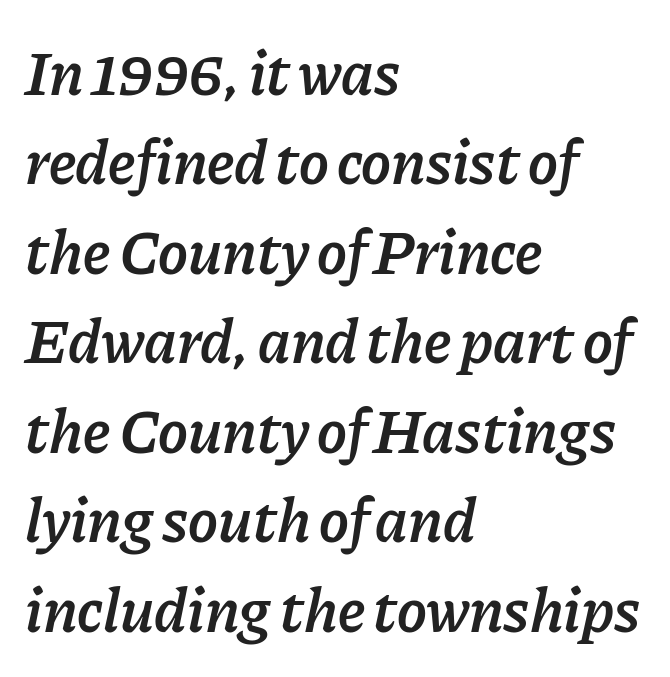
The passage shown is not underscored anywhere. Note the varied advance widths — an 'i' is clearly narrower than an 'm'. The glyphs have the mass of a demibold cut, below bold. The rendering keeps characters at their native spacing.
